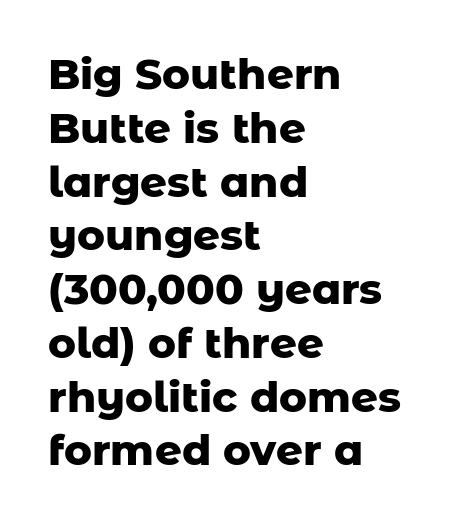
{"serif": "no", "italic": "no", "bold": "yes", "weight": "heavy", "width": "normal", "stroke_contrast": "low", "x_height": "medium", "monospaced": "no", "underline": "no", "align": "left", "line_spacing": "normal", "line_spacing_ratio": 1.28, "letter_spacing": "normal", "letter_spacing_em": 0.0, "glyph_px": 42}
